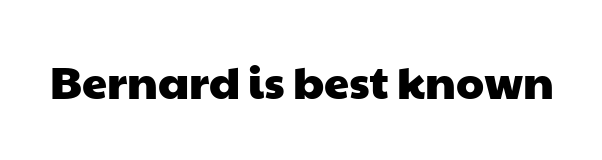
Q: Is the typeface a serif or a sans-serif typeface? A: Sans-serif.
Q: Is the text underlined? A: No.
Q: Is the spacing between letters normal or unusually wide? A: Normal.
Q: Width (condensed, normal, or wide)? A: Wide.
Q: Stroke contrast? A: Low.
Q: x-height? A: Medium.
Q: Monospaced? A: No.
